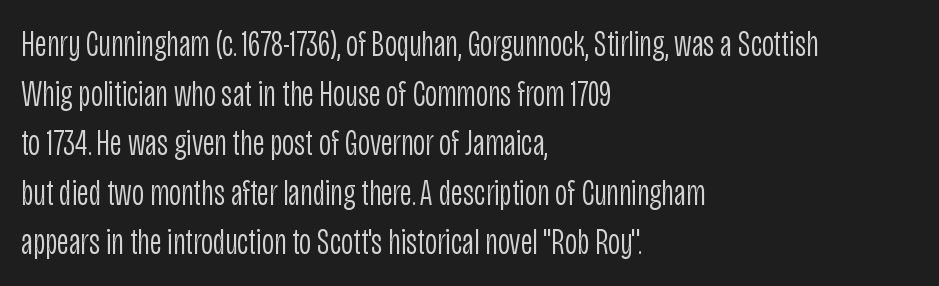
{"serif": "no", "italic": "no", "bold": "no", "weight": "light", "width": "condensed", "stroke_contrast": "low", "x_height": "large", "monospaced": "no", "underline": "no", "align": "left", "line_spacing": "normal", "line_spacing_ratio": 1.34, "letter_spacing": "normal", "letter_spacing_em": 0.0, "glyph_px": 37}
